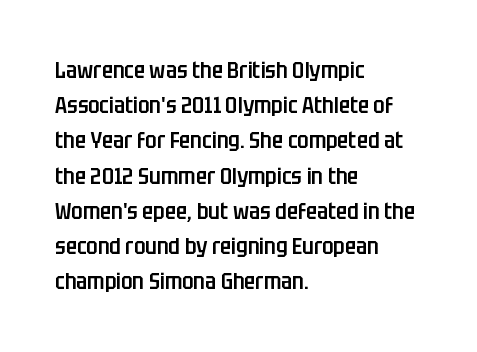
The image shows 23 px text type, upright; set left-aligned, normal line spacing (1.53x), normal letter spacing, not underlined.
